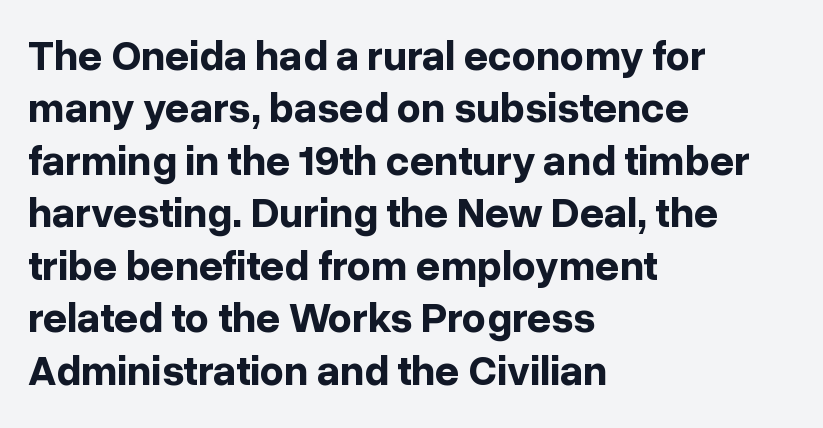
The image shows 42 px bold sans-serif type, upright; set left-aligned, normal line spacing (1.25x), normal letter spacing, not underlined; low stroke contrast and a medium x-height.
